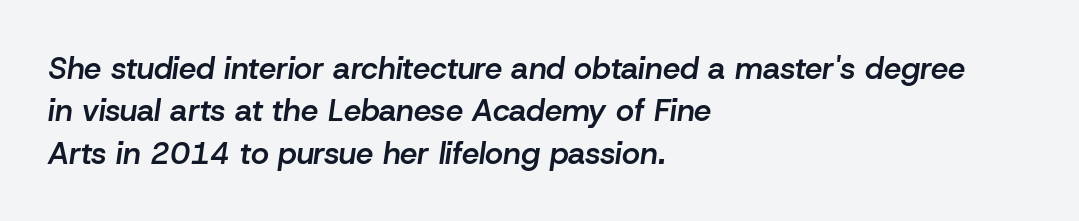
Q: Is the text bold? A: Semi-bold.
Q: Is the text italic (slanted)? A: Yes, it leans right by about 8 degrees.
Q: Is the text underlined? A: No.
Q: How is the paragraph aligned? A: Left-aligned.
Q: Is the spacing between letters normal or unusually wide? A: Normal.
Q: Is the spacing between lines tight, normal or loose? A: Normal.
Q: Width (condensed, normal, or wide)? A: Normal.
Q: Stroke contrast? A: Low.
Q: x-height? A: Medium.
Q: Monospaced? A: No.
